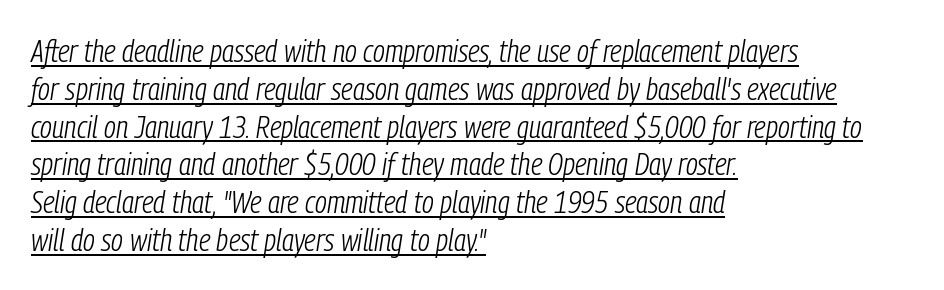
Horizontally, the lines are justified to the leading edge only. Designer's note — italics engaged. Does extra space separate the letters? No, they use regular spacing. This sample has the flowing, uneven cadence of proportional lettering.
